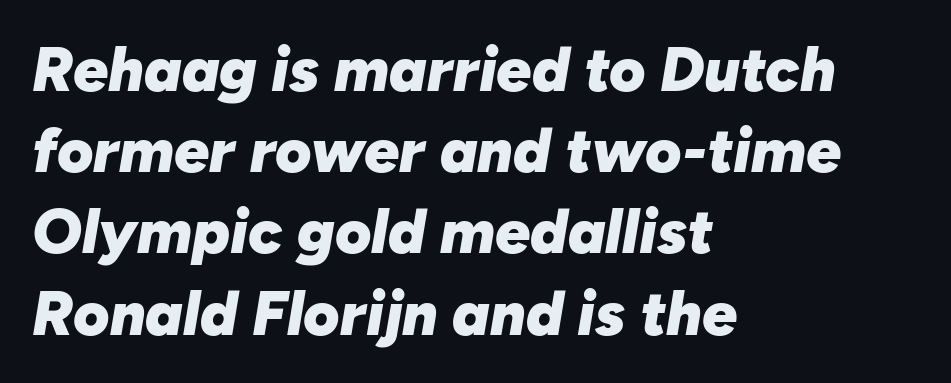
Q: Is the text bold? A: Yes.
Q: Is the text italic (slanted)? A: Yes, it leans right by about 10 degrees.
Q: Is the text underlined? A: No.
Q: How is the paragraph aligned? A: Left-aligned.
Q: Is the spacing between letters normal or unusually wide? A: Normal.
Q: Is the spacing between lines tight, normal or loose? A: Normal.
Q: Width (condensed, normal, or wide)? A: Normal.
Q: Stroke contrast? A: Low.
Q: x-height? A: Medium.
Q: Monospaced? A: No.
